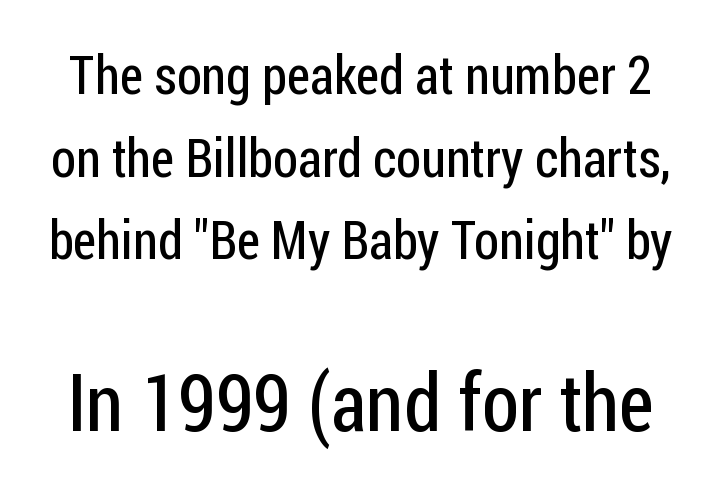
Students, observe: this is what conventionally led text looks like. Bare-footed words on every line. This sample uses plain, unmodified letter spacing. Caption: upper text group reduced, lower text group enlarged.
